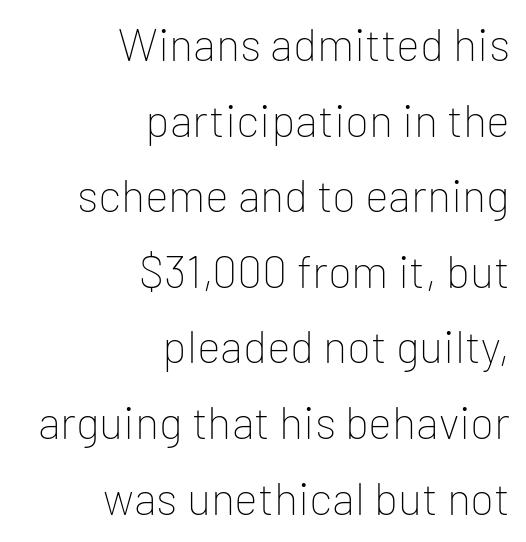
{"serif": "no", "italic": "no", "bold": "no", "weight": "thin", "width": "normal", "stroke_contrast": "low", "x_height": "medium", "monospaced": "no", "underline": "no", "align": "right", "line_spacing": "normal", "line_spacing_ratio": 1.68, "letter_spacing": "normal", "letter_spacing_em": 0.0, "glyph_px": 45}
